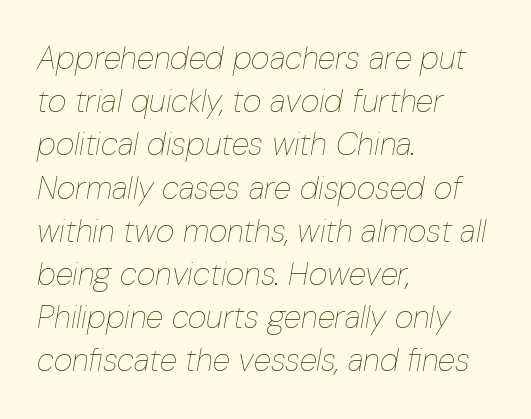
Letter spacing: default. Weight class: somewhere from thin through regular. Character widths vary here, with narrow letters taking less room than wide ones. Leftover space on each line is placed entirely after the last word. Tall strokes in this sample are angled rather than plumb.
